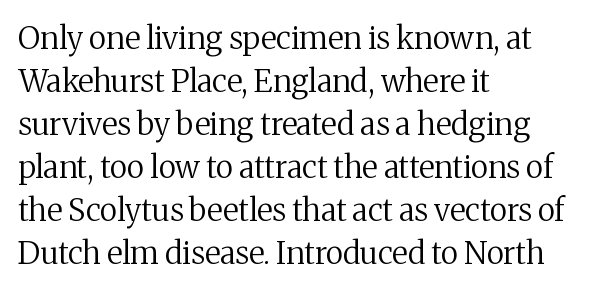
The image shows 31 px regular-weight serif type, upright; set left-aligned, normal line spacing (1.39x), normal letter spacing, not underlined; medium stroke contrast and a medium x-height.
